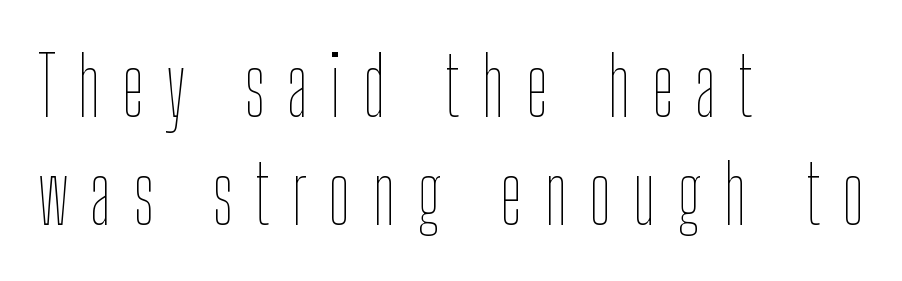
The passage shown has open, widely tracked lettering throughout. Normally led — the rows are evenly, conventionally spaced. Anything drawn beneath the words? Only blank space. The lines in this sample share a left origin and differ only in where they stop. Is this a heavy cut? Hardly; it is regular or lighter.
